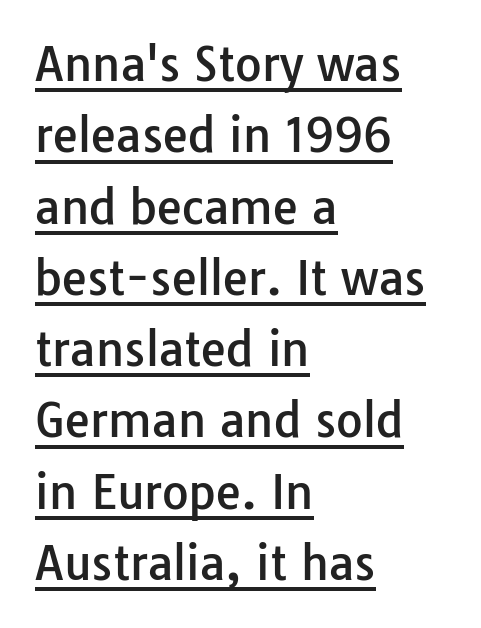
The image shows 46 px sans-serif type, upright; set left-aligned, normal line spacing (1.55x), normal letter spacing, underlined; low stroke contrast and a medium x-height.
